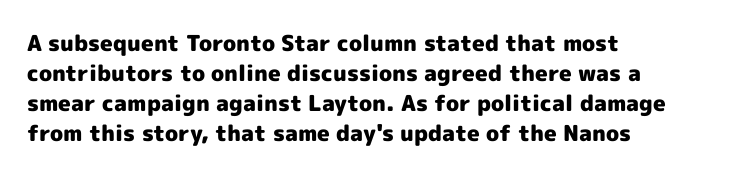
Q: Is the text bold? A: Yes.
Q: Is the text italic (slanted)? A: No, it is upright.
Q: Is the text underlined? A: No.
Q: How is the paragraph aligned? A: Left-aligned.
Q: Is the spacing between letters normal or unusually wide? A: Normal.
Q: Is the spacing between lines tight, normal or loose? A: Normal.
